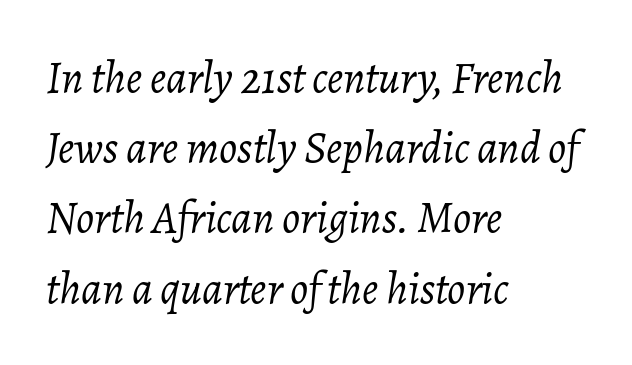
{"italic": "yes", "lean": "right", "slant_degrees": 7, "bold": "no", "weight": "light", "width": "normal", "stroke_contrast": "low", "x_height": "medium", "monospaced": "no", "underline": "no", "align": "left", "line_spacing": "normal", "line_spacing_ratio": 1.56, "letter_spacing": "normal", "letter_spacing_em": 0.0, "glyph_px": 45}
